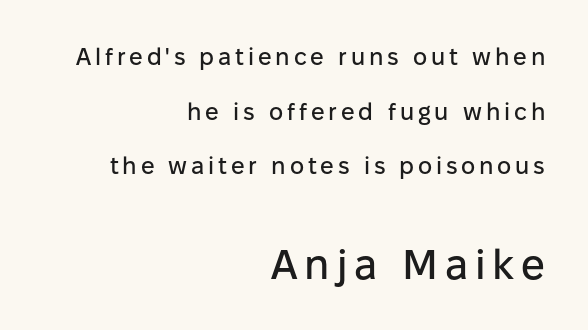
Looks like regular typesetting: each glyph gets only the width it needs. Scale increases going downward across the two blocks. I'd call this a sans setting — the letters go barefoot. Every row of glyphs terminates at an identical x-position on the right.
